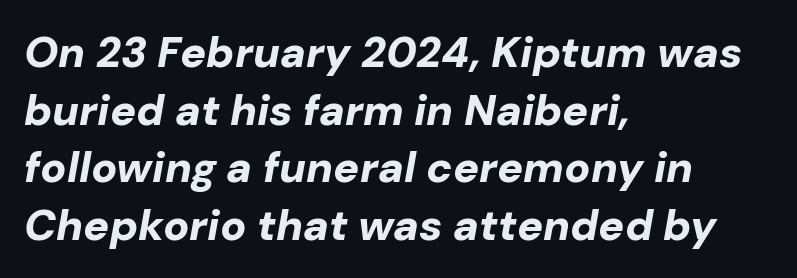
The image shows 43 px bold type, italic (leaning right); set left-aligned, normal line spacing (1.34x), normal letter spacing, not underlined; low stroke contrast and a medium x-height.
